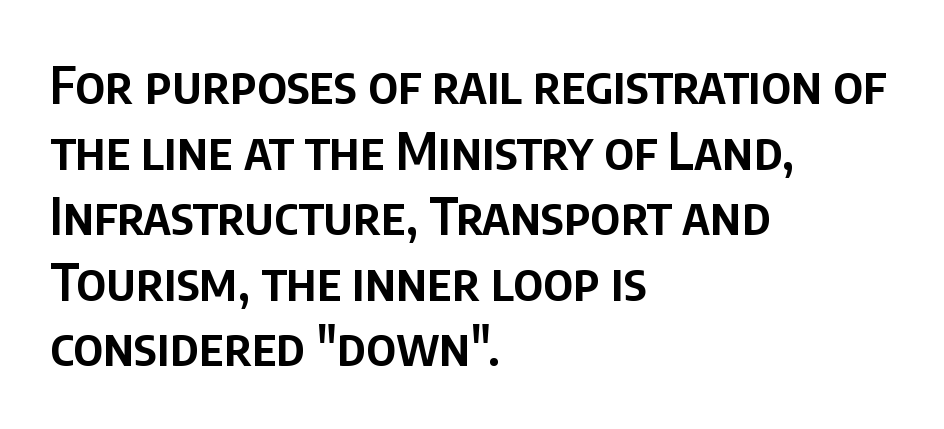
{"serif": "no", "italic": "no", "bold": "semi", "weight": "semibold", "width": "condensed", "stroke_contrast": "low", "x_height": "large", "monospaced": "no", "underline": "no", "align": "left", "line_spacing": "normal", "line_spacing_ratio": 1.26, "letter_spacing": "normal", "letter_spacing_em": 0.0, "glyph_px": 52}
